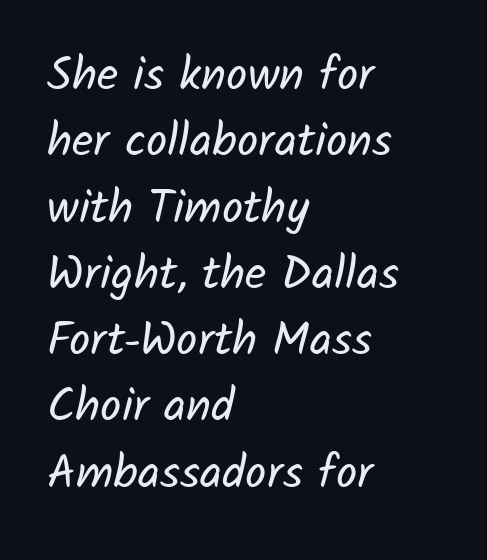
Each row of text sits above clean, open space. Observe the ordinary spacing: letters are neighbours, not strangers. These lines sit exactly where default settings would place them. The face used here is a sans, in the tradition of grotesques and geometrics.
